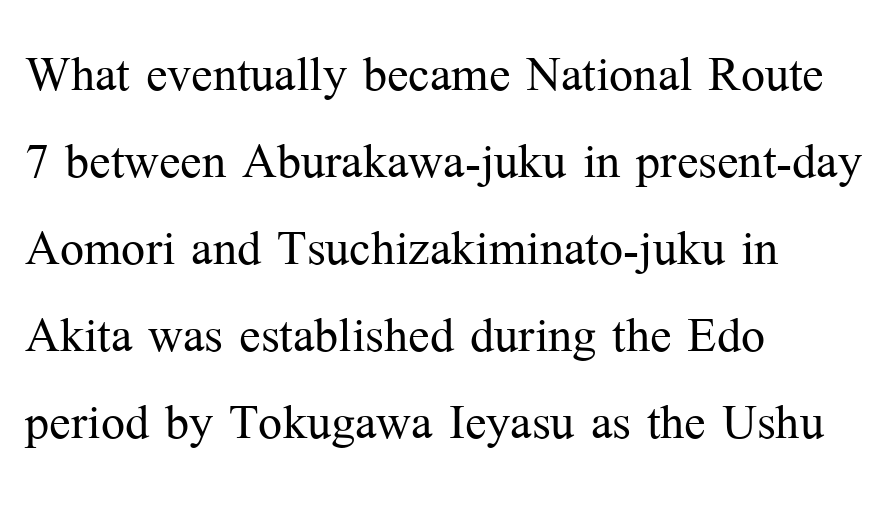
{"serif": "yes", "italic": "no", "bold": "no", "weight": "light", "width": "normal", "stroke_contrast": "medium", "x_height": "medium", "monospaced": "no", "underline": "no", "align": "left", "line_spacing": "normal", "line_spacing_ratio": 1.36, "letter_spacing": "normal", "letter_spacing_em": 0.0, "glyph_px": 64}
